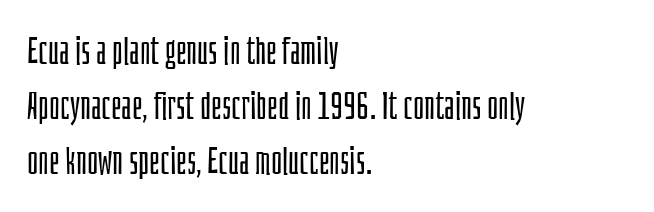
Q: Is the text bold? A: No.
Q: Is the text italic (slanted)? A: No, it is upright.
Q: Is the typeface a serif or a sans-serif typeface? A: Sans-serif.
Q: Is the text underlined? A: No.
Q: How is the paragraph aligned? A: Left-aligned.
Q: Is the spacing between letters normal or unusually wide? A: Normal.
Q: Is the spacing between lines tight, normal or loose? A: Normal.
Q: Width (condensed, normal, or wide)? A: Condensed.
Q: Stroke contrast? A: Low.
Q: x-height? A: Large.
Q: Monospaced? A: No.
